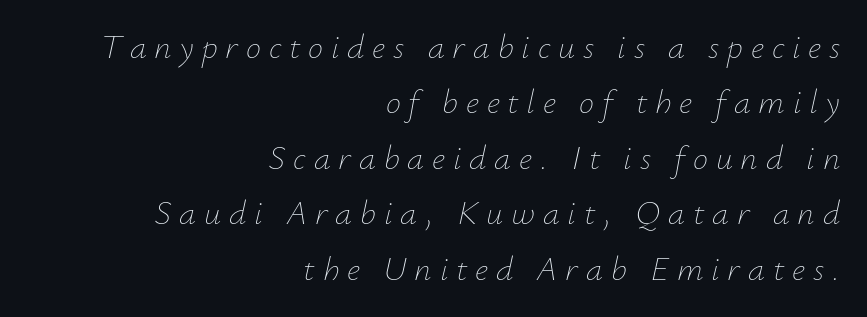
The image shows 34 px thin type, italic (leaning right); set right-aligned, normal line spacing (1.63x), unusually wide letter spacing (+0.23 em), not underlined; low stroke contrast and a small x-height.
